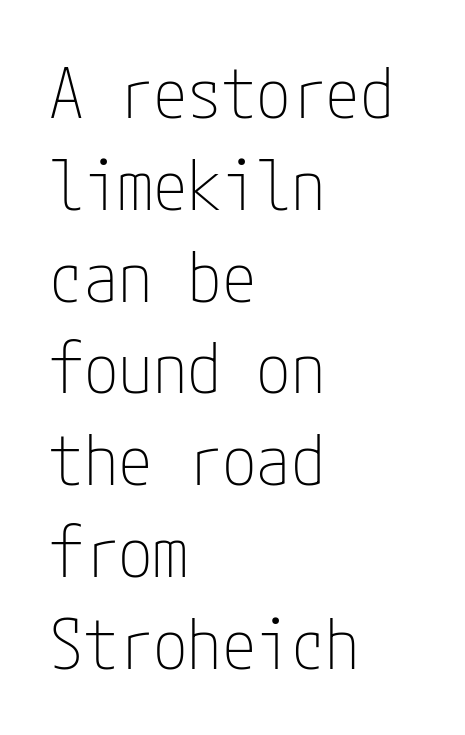
The image shows 69 px thin, condensed sans-serif type, upright; set left-aligned, normal line spacing (1.33x), normal letter spacing, not underlined; low stroke contrast and a medium x-height.
